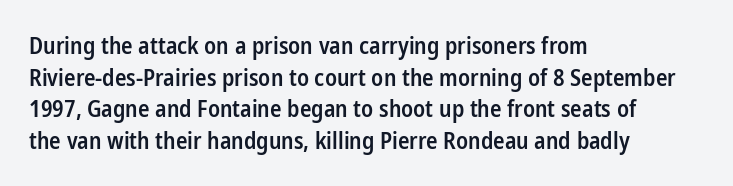
{"italic": "no", "bold": "semi", "underline": "no", "align": "left", "line_spacing": "normal", "line_spacing_ratio": 1.38, "letter_spacing": "normal", "letter_spacing_em": 0.0, "glyph_px": 23}
